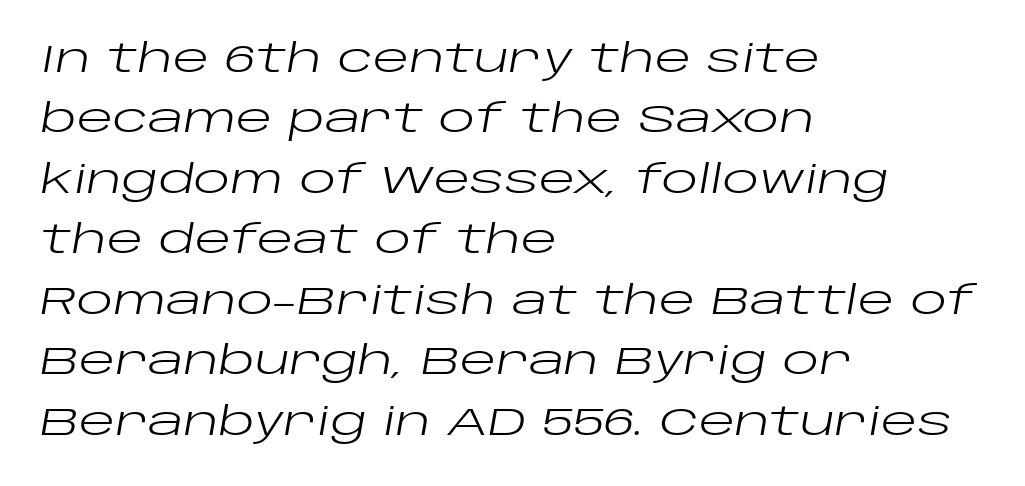
{"italic": "yes", "lean": "right", "slant_degrees": 10, "bold": "no", "weight": "regular", "width": "wide", "stroke_contrast": "low", "x_height": "large", "monospaced": "no", "underline": "no", "align": "left", "line_spacing": "normal", "line_spacing_ratio": 1.59, "letter_spacing": "normal", "letter_spacing_em": 0.0, "glyph_px": 38}
